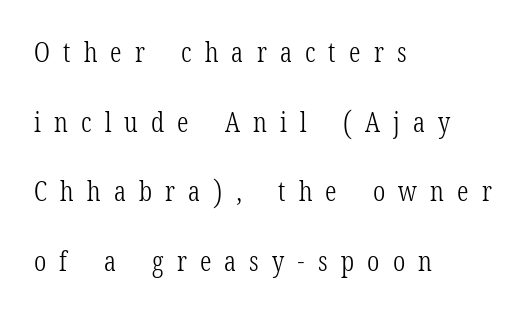
{"serif": "yes", "italic": "no", "bold": "no", "weight": "light", "width": "condensed", "stroke_contrast": "low", "x_height": "medium", "monospaced": "no", "underline": "no", "align": "left", "line_spacing": "loose", "line_spacing_ratio": 2.49, "letter_spacing": "wide", "letter_spacing_em": 0.47, "glyph_px": 28}
